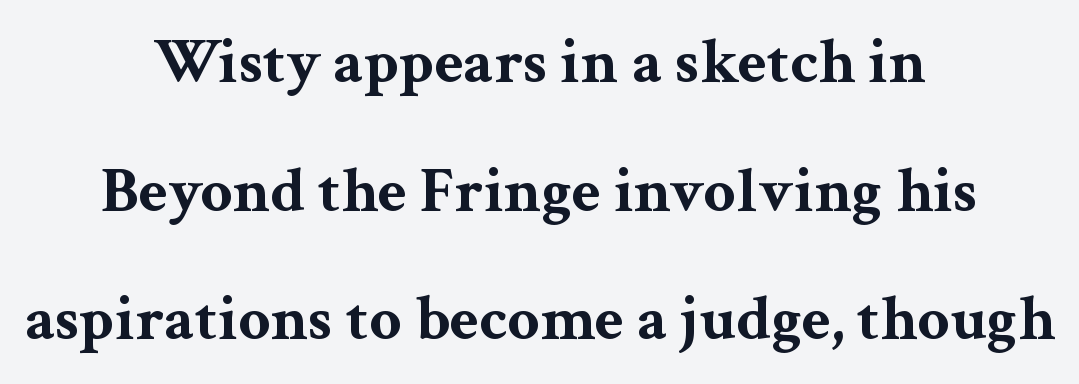
The block of text is sparse from top to bottom, with ample space between rows. Both edges are ragged and mirror each other, which tells us the setting is centered. It's the straight-up-and-down kind of type. Heft: maximum for text — a bold.
